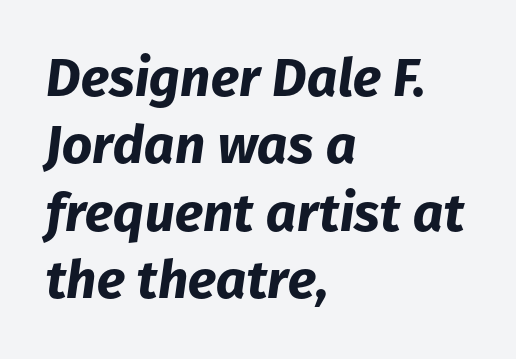
The image shows 53 px bold type, italic (leaning right); set left-aligned, normal line spacing (1.27x), normal letter spacing, not underlined; low stroke contrast and a medium x-height.
